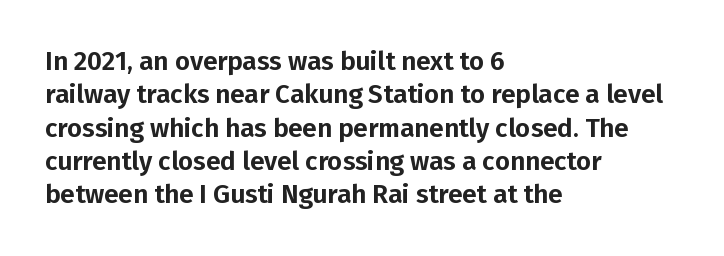
Beneath every word, the page is bare. Evenly set lines give the paragraph a standard silhouette. The compositor pushed each line to the left boundary. Spacing between characters is what you'd get straight out of the box. When letters stand straight like this, we call the style roman or upright.
